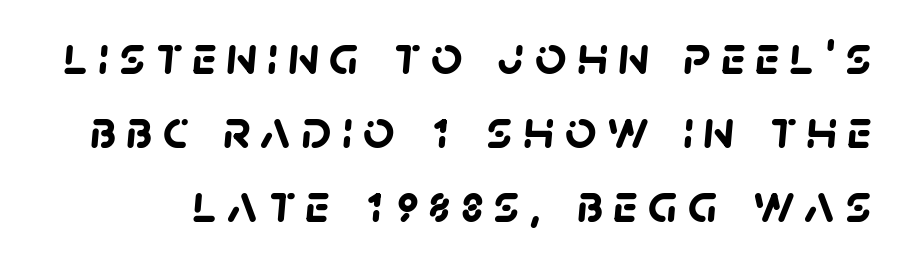
The image shows 55 px semibold sans-serif type; set normal line spacing (1.35x), not underlined; low stroke contrast and a large x-height.
